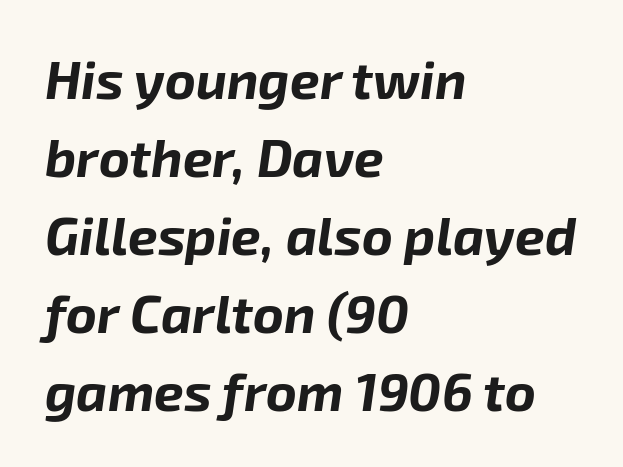
The image shows 53 px bold type, italic (leaning right); set left-aligned, normal line spacing (1.47x), normal letter spacing, not underlined; low stroke contrast and a medium x-height.
